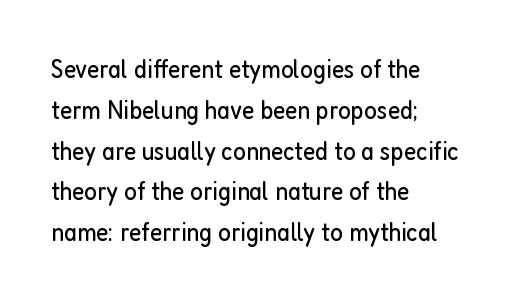
The passage shown stacks its lines at a standard gap. Plain, unruled lines of type. Summary of weight: not heavy and not bold. The rendering keeps characters at their native spacing. Notice how the stems are strictly vertical — no italics here.
